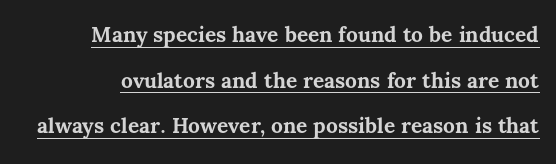
{"italic": "no", "bold": "yes", "underline": "yes", "line_spacing": "loose", "line_spacing_ratio": 2.17, "letter_spacing": "normal", "letter_spacing_em": 0.0, "glyph_px": 21}
